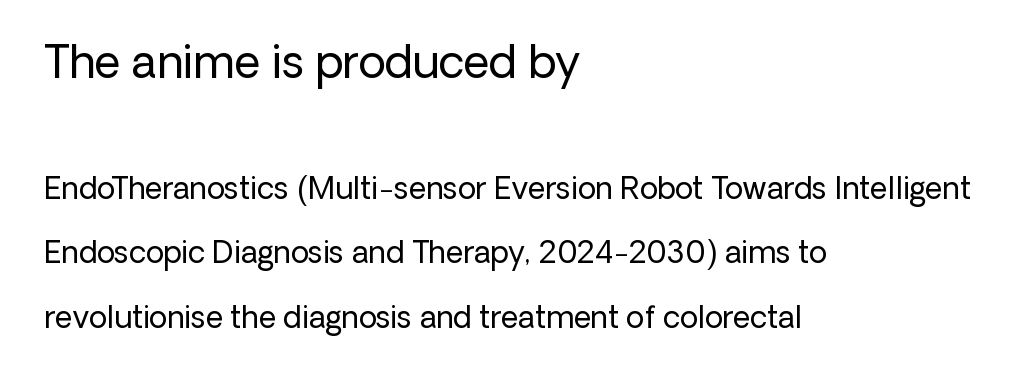
{"serif": "no", "italic": "no", "bold": "no", "weight": "regular", "width": "normal", "stroke_contrast": "low", "x_height": "medium", "monospaced": "no", "underline": "no", "align": "left", "line_spacing": "loose", "line_spacing_ratio": 2.14, "letter_spacing": "normal", "letter_spacing_em": 0.0, "larger_block": "first", "size_ratio": 1.5, "glyph_px": 45}
